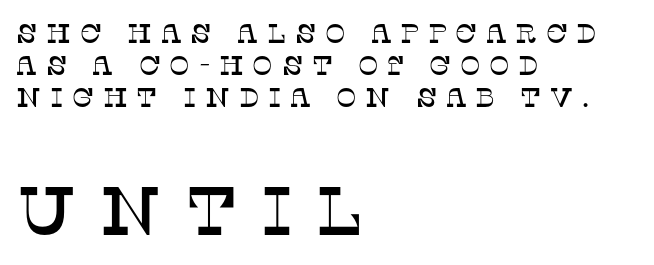
This is the regular roman posture of the typeface. Look at the glyph heights: the lower group is clearly the bigger setting. Looks like regular typesetting: each glyph gets only the width it needs. Substantial extra tracking has been applied to these lines.
